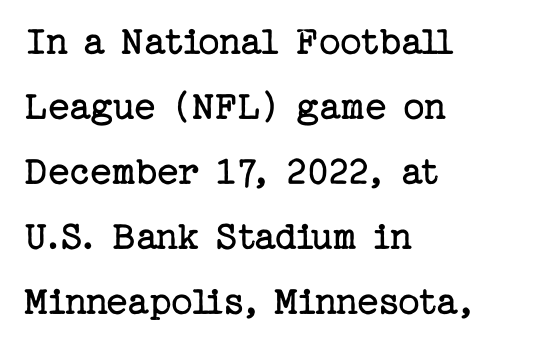
The image shows 42 px regular-weight serif type, upright; set left-aligned, normal line spacing (1.55x), normal letter spacing, not underlined; low stroke contrast and a medium x-height.
